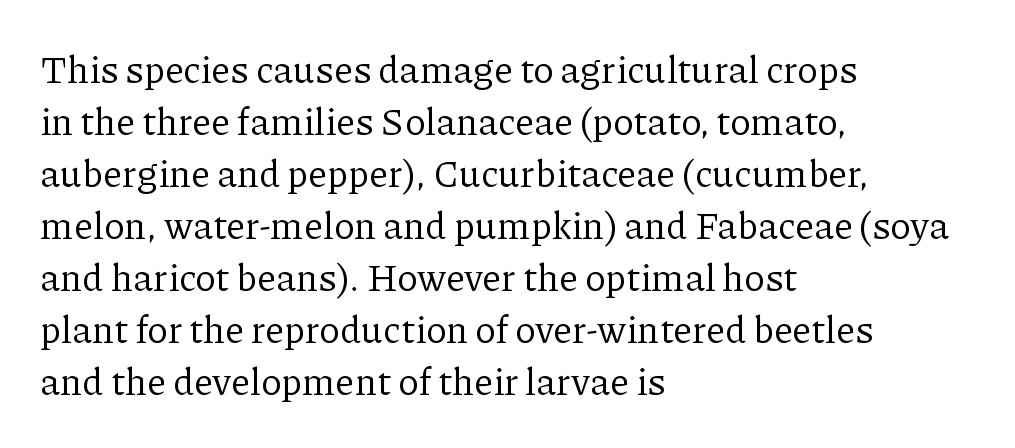
Q: Is the text bold? A: No.
Q: Is the text italic (slanted)? A: No, it is upright.
Q: Is the typeface a serif or a sans-serif typeface? A: Serif.
Q: Is the text underlined? A: No.
Q: How is the paragraph aligned? A: Left-aligned.
Q: Is the spacing between letters normal or unusually wide? A: Normal.
Q: Is the spacing between lines tight, normal or loose? A: Normal.
Q: Width (condensed, normal, or wide)? A: Normal.
Q: Stroke contrast? A: Low.
Q: x-height? A: Medium.
Q: Monospaced? A: No.
